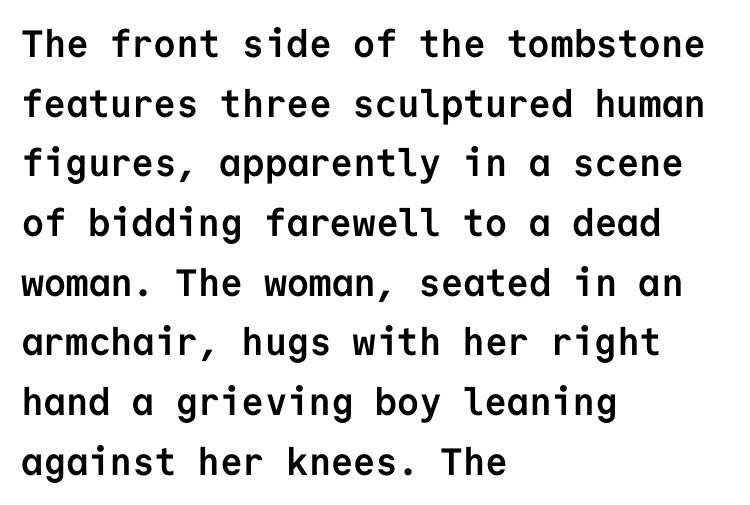
The lines sit at an ordinary, default distance from one another. The words here are not underlined. In terms of posture, this sample is upright. Tracking value appears to be zero — textbook default spacing. Notice how the passage keeps a crisp vertical edge on the left only.
